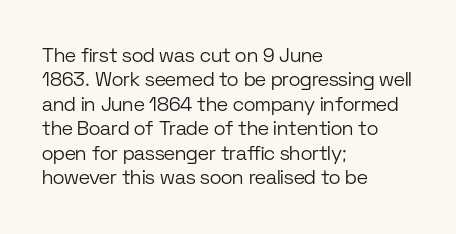
Q: Is the text bold? A: No.
Q: Is the text italic (slanted)? A: No, it is upright.
Q: Is the text underlined? A: No.
Q: How is the paragraph aligned? A: Left-aligned.
Q: Is the spacing between letters normal or unusually wide? A: Normal.
